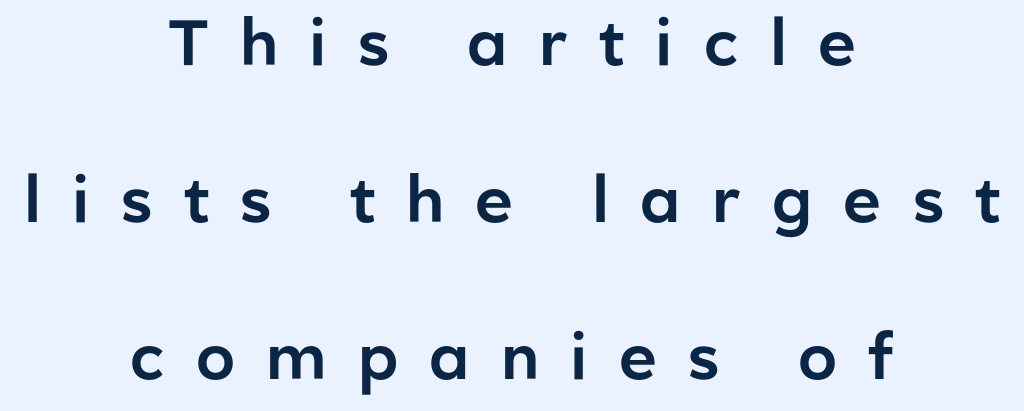
Q: Is the text italic (slanted)? A: No, it is upright.
Q: Is the typeface a serif or a sans-serif typeface? A: Sans-serif.
Q: Is the text underlined? A: No.
Q: How is the paragraph aligned? A: Centered.
Q: Is the spacing between letters normal or unusually wide? A: Unusually wide.
Q: Is the spacing between lines tight, normal or loose? A: Loose.
Q: Width (condensed, normal, or wide)? A: Normal.
Q: Stroke contrast? A: Low.
Q: x-height? A: Medium.
Q: Monospaced? A: No.
